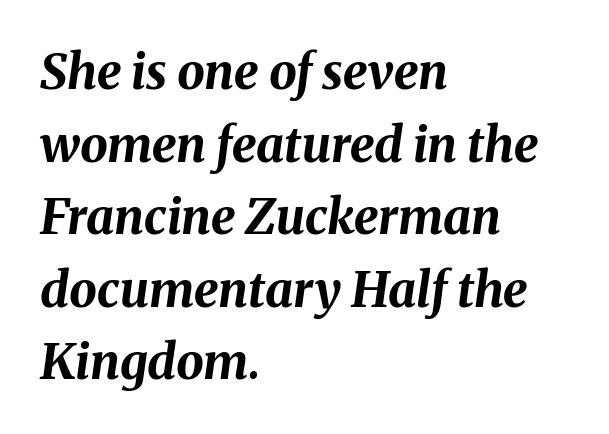
Summary of weight: heavy, a full bold. The compositor pushed each line to the left boundary. When letters slant like this, we call the style italic. This sample has the flowing, uneven cadence of proportional lettering. The foot of each line stays bare and open.
